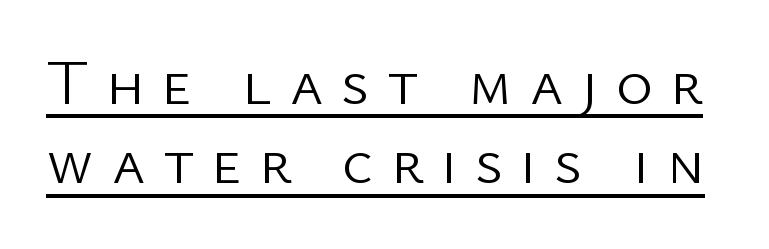
{"serif": "no", "italic": "no", "bold": "no", "weight": "light", "width": "normal", "stroke_contrast": "low", "x_height": "medium", "monospaced": "no", "underline": "yes", "line_spacing": "normal", "line_spacing_ratio": 1.26, "letter_spacing": "wide", "letter_spacing_em": 0.28, "glyph_px": 63}
